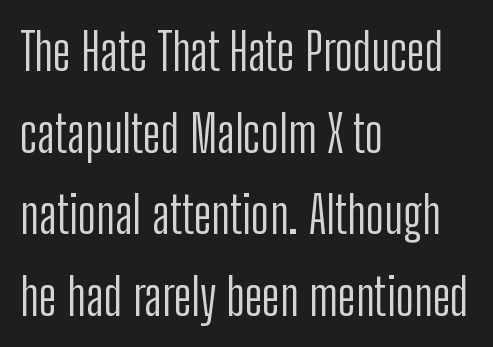
Q: Is the text bold? A: No.
Q: Is the text italic (slanted)? A: No, it is upright.
Q: Is the typeface a serif or a sans-serif typeface? A: Sans-serif.
Q: Is the text underlined? A: No.
Q: How is the paragraph aligned? A: Left-aligned.
Q: Is the spacing between letters normal or unusually wide? A: Normal.
Q: Is the spacing between lines tight, normal or loose? A: Normal.
Q: Width (condensed, normal, or wide)? A: Condensed.
Q: Stroke contrast? A: Low.
Q: x-height? A: Medium.
Q: Monospaced? A: No.
